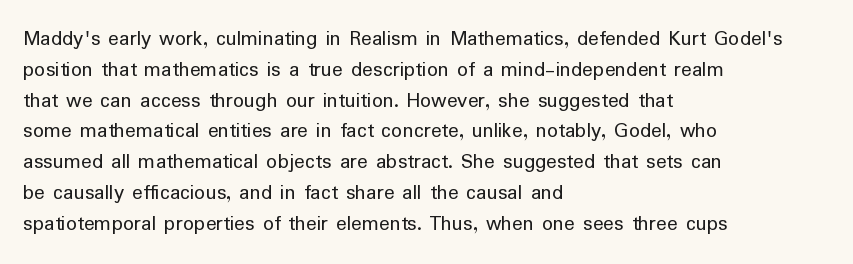
Q: Is the text bold? A: No.
Q: Is the text italic (slanted)? A: No, it is upright.
Q: Is the text underlined? A: No.
Q: How is the paragraph aligned? A: Left-aligned.
Q: Is the spacing between letters normal or unusually wide? A: Normal.
Q: Is the spacing between lines tight, normal or loose? A: Normal.
